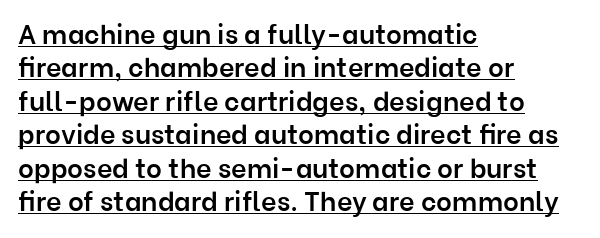
The image shows 27 px text type, upright; set left-aligned, line spacing 1.24x, normal letter spacing, underlined.
